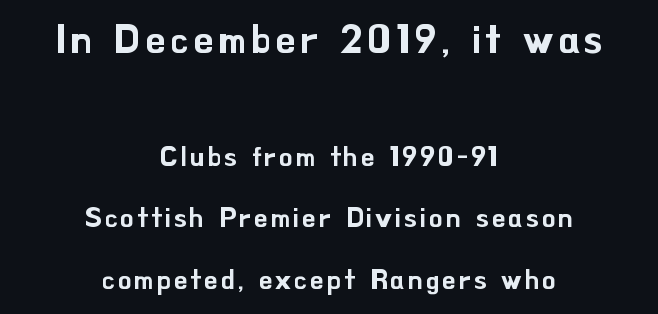
Summary of vertical rhythm: relaxed, with wide interline spacing. You get the large type first, then a drop to smaller type. Descenders hang freely into open space. Here the designer chose a conventional face with non-uniform glyph widths. The specimen reads as upright at a glance.
